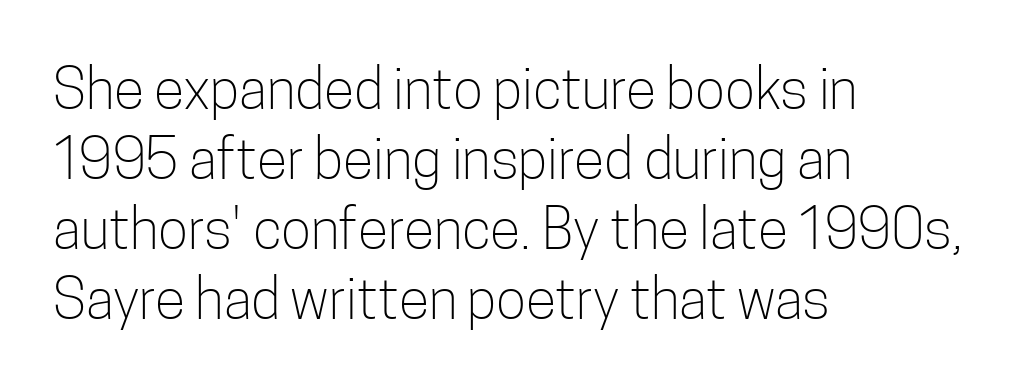
{"serif": "no", "italic": "no", "bold": "no", "weight": "light", "width": "condensed", "stroke_contrast": "low", "x_height": "medium", "monospaced": "no", "underline": "no", "align": "left", "line_spacing": "normal", "line_spacing_ratio": 1.25, "letter_spacing": "normal", "letter_spacing_em": 0.0, "glyph_px": 56}
